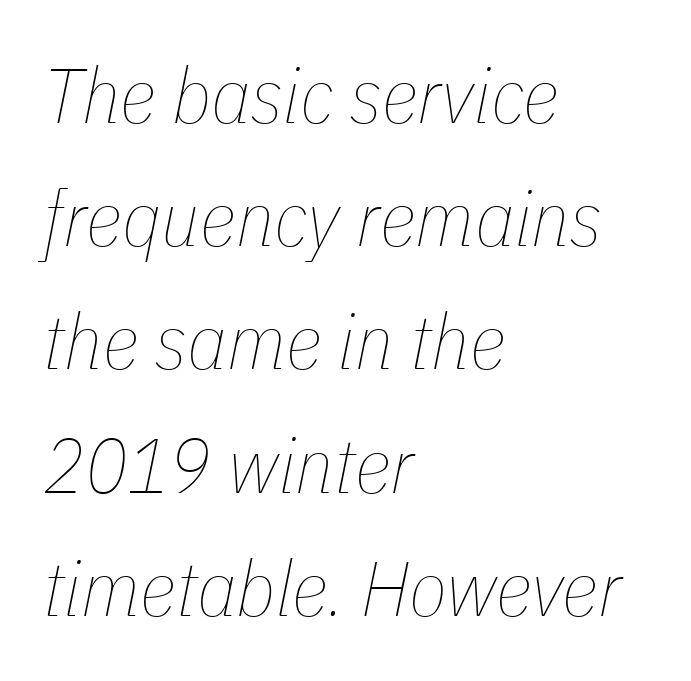
{"italic": "yes", "lean": "right", "slant_degrees": 11, "bold": "no", "weight": "thin", "width": "condensed", "stroke_contrast": "low", "x_height": "medium", "monospaced": "no", "underline": "no", "align": "left", "line_spacing": "normal", "line_spacing_ratio": 1.58, "letter_spacing": "normal", "letter_spacing_em": 0.0, "glyph_px": 78}
